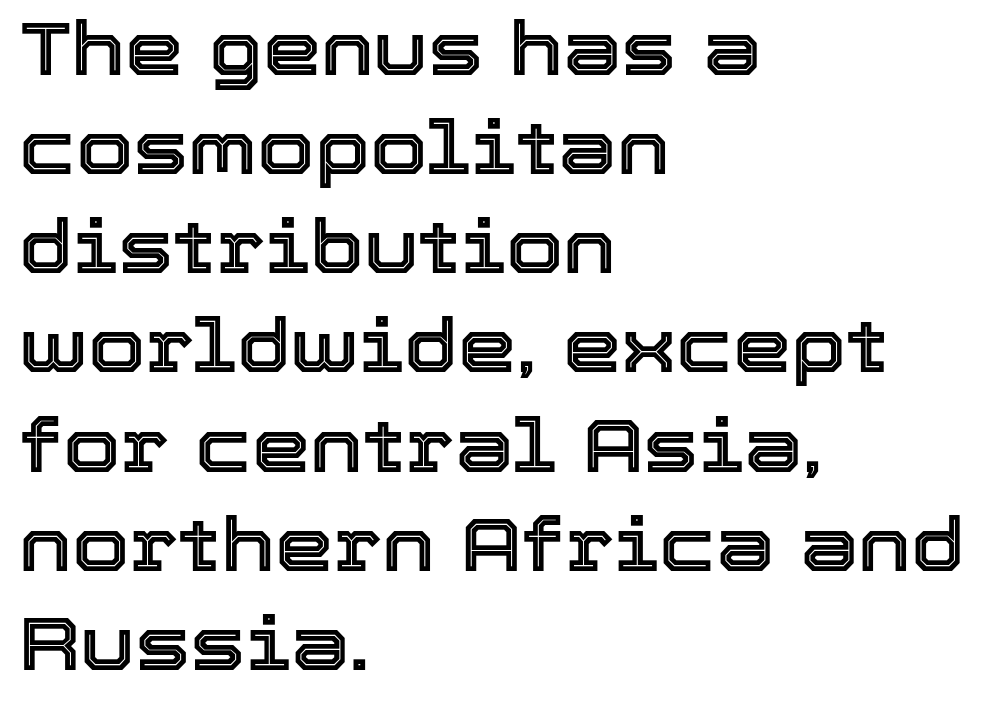
Q: Is the text italic (slanted)? A: No, it is upright.
Q: Is the text underlined? A: No.
Q: How is the paragraph aligned? A: Left-aligned.
Q: Is the spacing between letters normal or unusually wide? A: Normal.
Q: Is the spacing between lines tight, normal or loose? A: Normal.
Q: Width (condensed, normal, or wide)? A: Normal.
Q: x-height? A: Medium.
Q: Monospaced? A: No.
